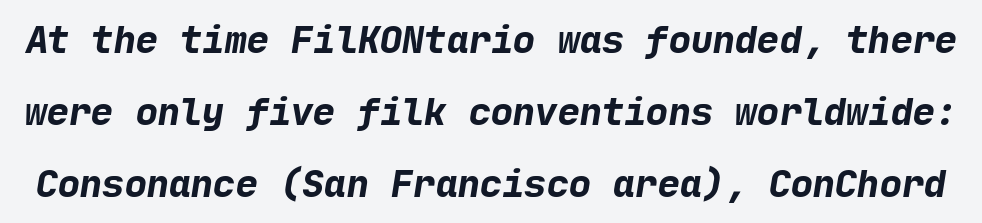
Type without underlining. Characters follow at the spacing the type designer built in. Leading is clearly above the norm, producing a sparse column. You can tell from the bare stems that sans-serif type was used.
